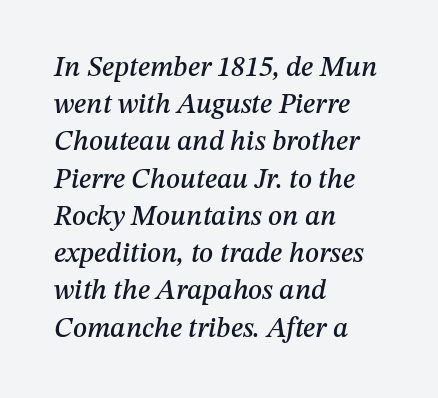
Q: Is the text italic (slanted)? A: Yes, it leans right by about 12 degrees.
Q: Is the text underlined? A: No.
Q: How is the paragraph aligned? A: Left-aligned.
Q: Is the spacing between letters normal or unusually wide? A: Normal.
Q: Is the spacing between lines tight, normal or loose? A: Normal.
Q: Width (condensed, normal, or wide)? A: Normal.
Q: Stroke contrast? A: Medium.
Q: x-height? A: Medium.
Q: Monospaced? A: No.
